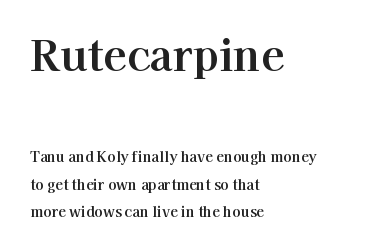
Compared with a centered layout, this one pins lines to the left instead. Looks like regular typesetting: each glyph gets only the width it needs. You can tell it's not italic because the verticals are truly vertical. Does the type have serifs? Yes, each stem ends in a small foot. Default kerning and tracking; the words read as compact shapes. These two chunks differ in scale, with the top chunk taking the larger measure.
